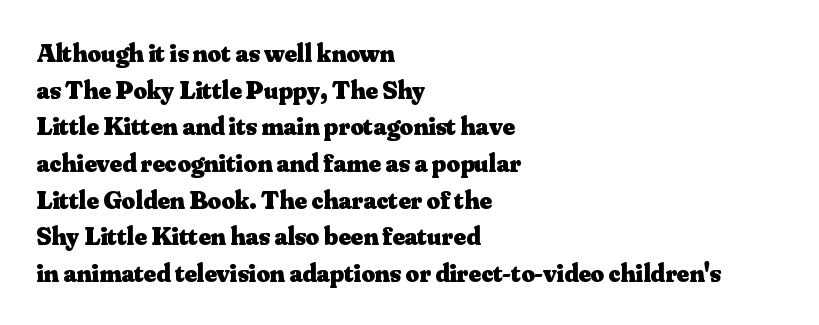
The image shows 26 px bold type, upright; set left-aligned, normal line spacing (1.41x), normal letter spacing, not underlined.
